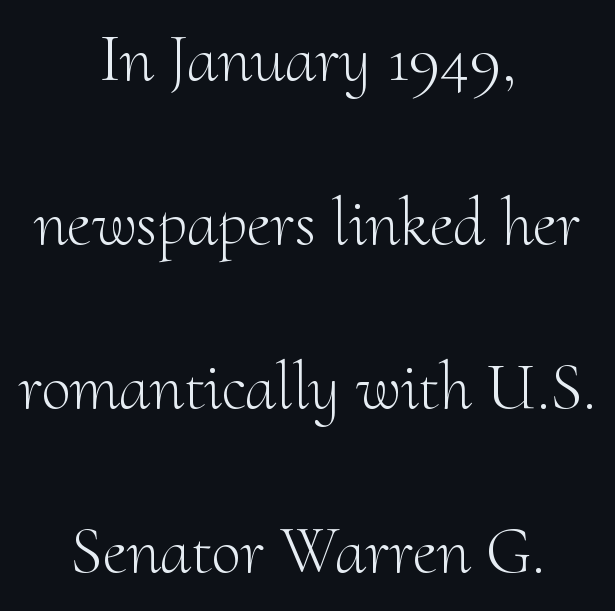
The image shows 67 px light serif type, upright; set centered, loose line spacing (2.45x), normal letter spacing, not underlined; medium stroke contrast and a small x-height.
